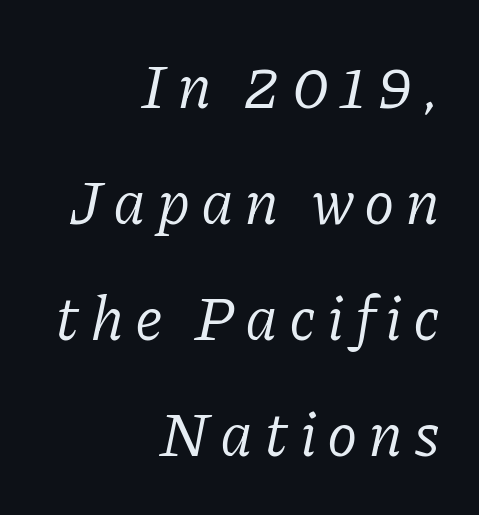
Quick note: underline off. Which margin do the lines hug? The right one — the left edge is uneven. Would a proofreader flag this as italicized? Yes. Do the characters align in a grid? No, the font is proportional. Little horizontal feet cap the strokes, marking this as serif type. Stem width sits at or under what a default text font uses.
